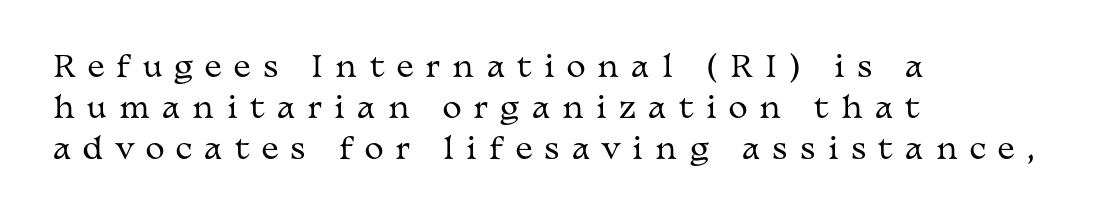
The rendering inserts visible extra space after every character. Nothing heavy about these letters — not bold at all. Serifs: yes, visible at the terminals of the letterforms. Each row of text sits above clean, open space.
